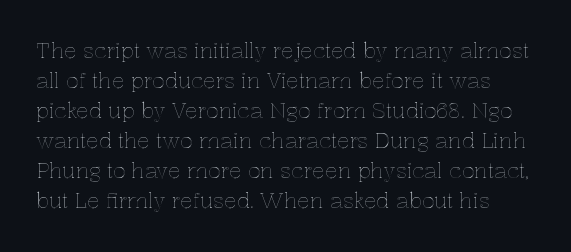
The image shows 21 px text type, upright; set normal line spacing (1.43x), normal letter spacing, not underlined.
